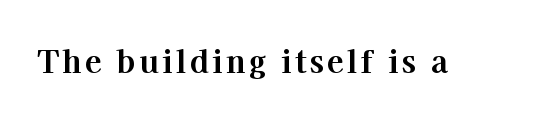
{"serif": "yes", "italic": "no", "bold": "yes", "weight": "bold", "width": "normal", "stroke_contrast": "high", "x_height": "medium", "monospaced": "no", "underline": "no", "glyph_px": 31}
